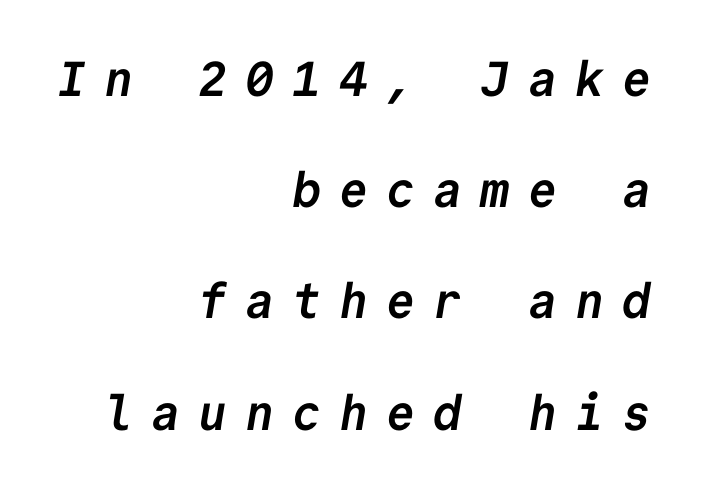
Q: Is the text bold? A: Yes.
Q: Is the typeface a serif or a sans-serif typeface? A: Sans-serif.
Q: Is the text underlined? A: No.
Q: How is the paragraph aligned? A: Right-aligned.
Q: Is the spacing between letters normal or unusually wide? A: Unusually wide.
Q: Is the spacing between lines tight, normal or loose? A: Loose.
Q: Width (condensed, normal, or wide)? A: Normal.
Q: Stroke contrast? A: Low.
Q: x-height? A: Medium.
Q: Monospaced? A: Yes.
